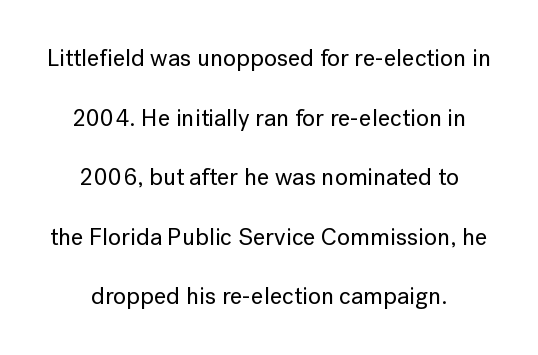
Q: Is the text italic (slanted)? A: No, it is upright.
Q: Is the text underlined? A: No.
Q: How is the paragraph aligned? A: Centered.
Q: Is the spacing between letters normal or unusually wide? A: Normal.
Q: Is the spacing between lines tight, normal or loose? A: Loose.
